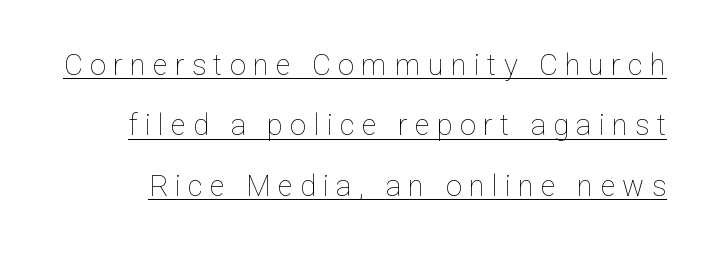
The image shows 29 px thin type, upright; set loose line spacing (2.08x), unusually wide letter spacing (+0.25 em), underlined; low stroke contrast and a medium x-height.
